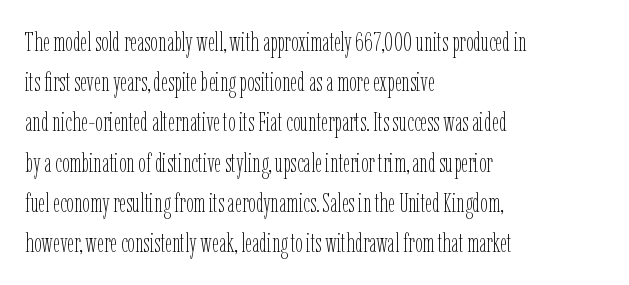
Q: Is the text bold? A: No.
Q: Is the text italic (slanted)? A: No, it is upright.
Q: Is the text underlined? A: No.
Q: How is the paragraph aligned? A: Left-aligned.
Q: Is the spacing between letters normal or unusually wide? A: Normal.
Q: Is the spacing between lines tight, normal or loose? A: Normal.
